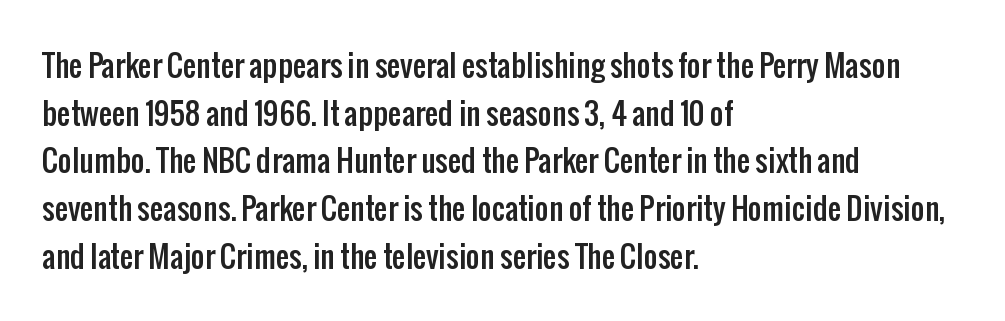
Q: Is the text italic (slanted)? A: No, it is upright.
Q: Is the typeface a serif or a sans-serif typeface? A: Sans-serif.
Q: Is the text underlined? A: No.
Q: How is the paragraph aligned? A: Left-aligned.
Q: Is the spacing between letters normal or unusually wide? A: Normal.
Q: Is the spacing between lines tight, normal or loose? A: Normal.
Q: Width (condensed, normal, or wide)? A: Condensed.
Q: Stroke contrast? A: Low.
Q: x-height? A: Medium.
Q: Monospaced? A: No.
